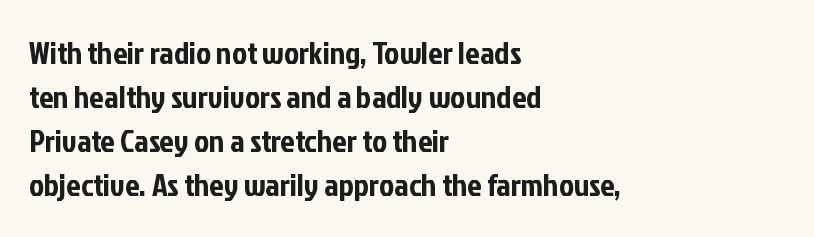
{"serif": "no", "italic": "no", "width": "condensed", "stroke_contrast": "low", "x_height": "medium", "monospaced": "no", "underline": "no", "align": "left", "line_spacing": "normal", "line_spacing_ratio": 1.38, "letter_spacing": "normal", "letter_spacing_em": 0.0, "glyph_px": 32}
